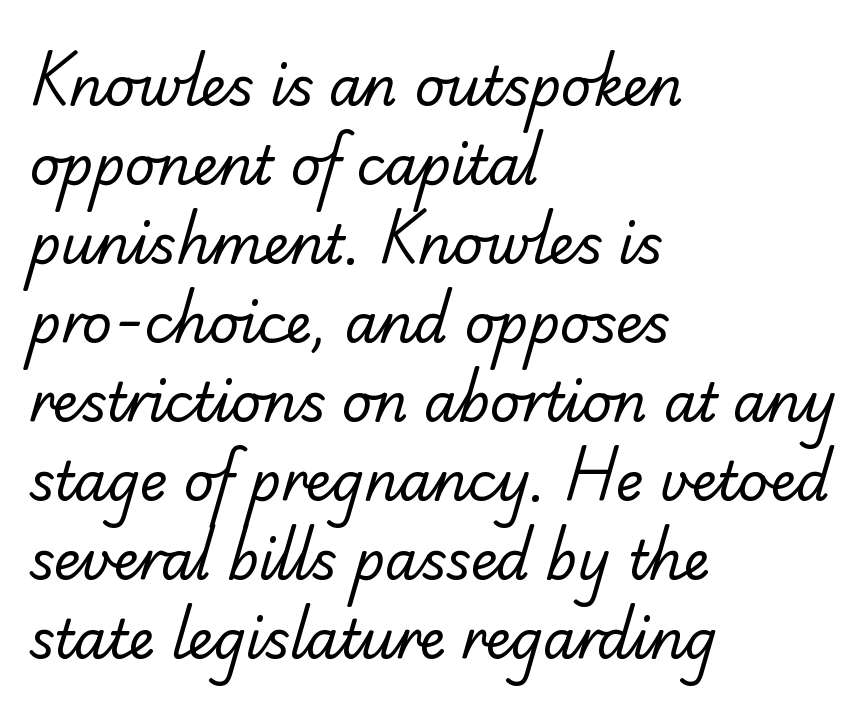
Summary of weight: not heavy and not bold. Standard letterfit; no display-style spreading of the glyphs. The passage shown is not underscored anywhere. A student would call this left alignment; a typographer would say flush left, rag right.
